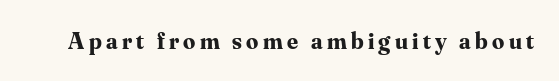
I'd describe the lettering as bold — thick and assertive. Quick note: underline off. It's the straight-up-and-down kind of type.
